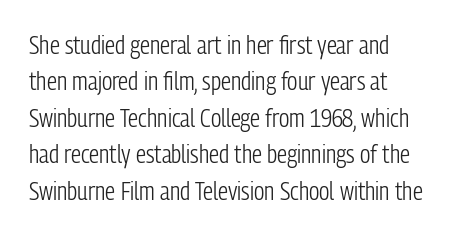
{"italic": "no", "bold": "no", "underline": "no", "align": "left", "line_spacing": "normal", "line_spacing_ratio": 1.46, "letter_spacing": "normal", "letter_spacing_em": 0.0, "glyph_px": 25}
